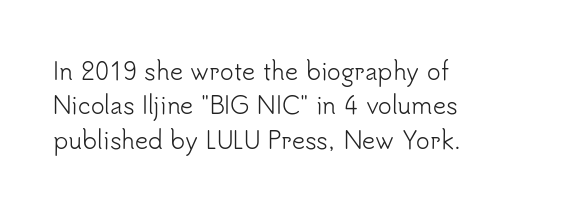
Q: Is the text bold? A: No.
Q: Is the text italic (slanted)? A: No, it is upright.
Q: Is the text underlined? A: No.
Q: How is the paragraph aligned? A: Left-aligned.
Q: Is the spacing between letters normal or unusually wide? A: Normal.
Q: Is the spacing between lines tight, normal or loose? A: Normal.
